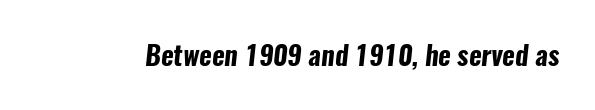
The image shows 27 px bold type; set normal letter spacing, not underlined.
